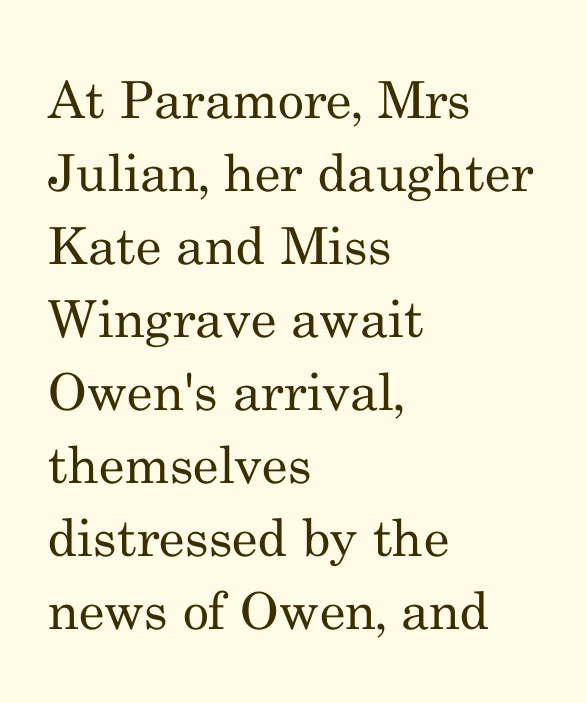
{"serif": "yes", "italic": "no", "bold": "no", "weight": "regular", "width": "normal", "stroke_contrast": "medium", "x_height": "small", "monospaced": "no", "underline": "no", "align": "left", "line_spacing": "normal", "line_spacing_ratio": 1.43, "letter_spacing": "normal", "letter_spacing_em": 0.0, "glyph_px": 51}
